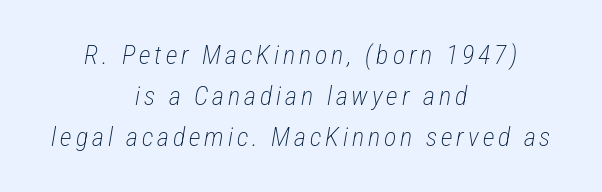
The image shows 26 px text type, italic (leaning right); set centered, normal line spacing (1.57x), not underlined.
